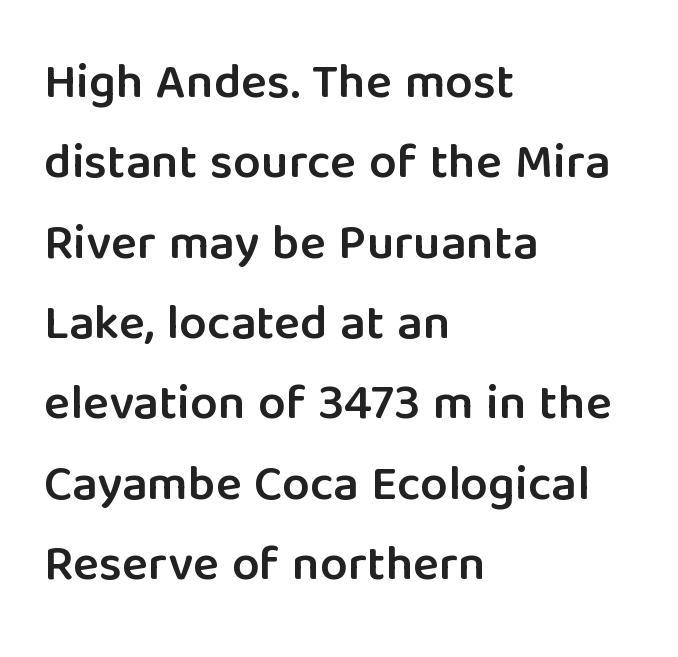
Each row of text sits above clean, open space. Stroke terminals: plain, sans-serif. If you drew a line through each stem, it would be perfectly vertical. Here the glyphs are tracked normally, forming tight word shapes. The sample has been set in demibold, a notch under bold.
